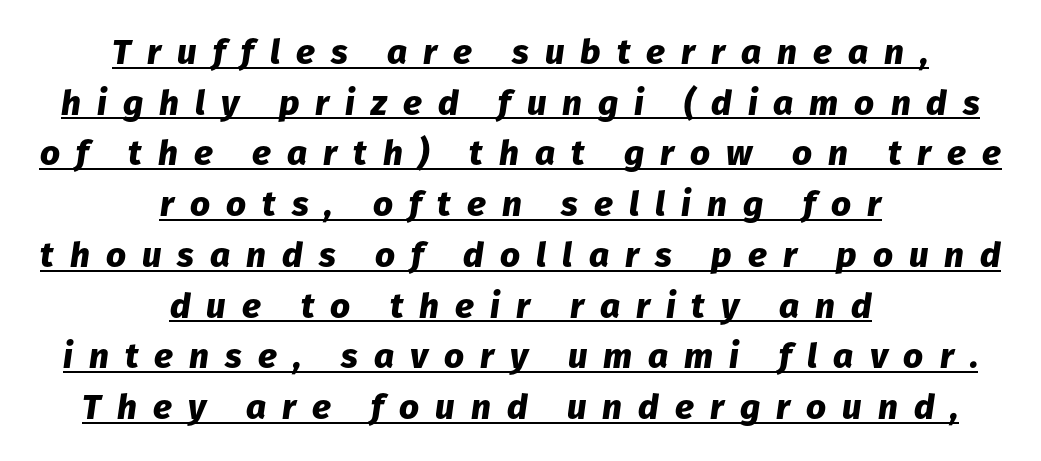
Tracking here is generous; glyphs stand well apart from one another. Set as a true bold cut, around the 700 mark. A typesetter would call this leading conventional body-copy spacing. The glyphs look as if they've been sheared to an angle. Every word sits above its own underline. Short and long lines alike share a common midpoint.
